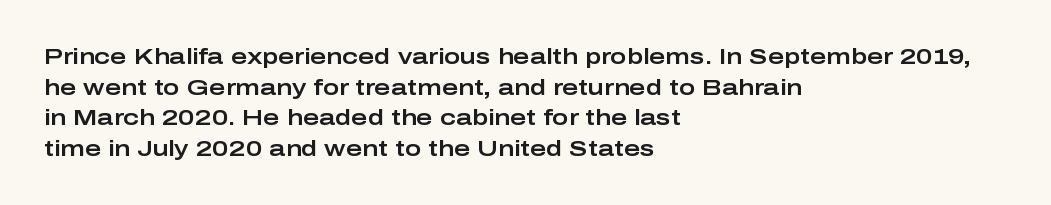
{"italic": "no", "underline": "no", "align": "left", "line_spacing": "normal", "line_spacing_ratio": 1.39, "letter_spacing": "normal", "letter_spacing_em": 0.0, "glyph_px": 22}
